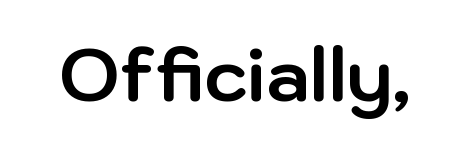
{"serif": "no", "italic": "no", "bold": "yes", "weight": "bold", "width": "normal", "stroke_contrast": "low", "x_height": "medium", "monospaced": "no", "underline": "no", "letter_spacing": "normal", "letter_spacing_em": 0.0, "glyph_px": 73}
